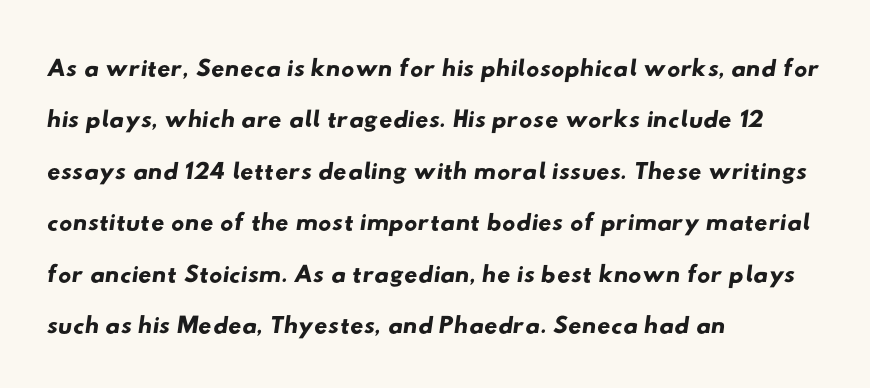
The image shows 37 px wide sans-serif type; set left-aligned, normal line spacing (1.39x), normal letter spacing, not underlined; low stroke contrast and a small x-height.
